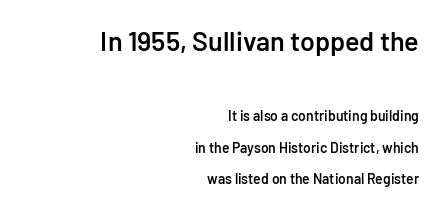
One-word summary of the alignment: right. This is the in-between weight designers call semibold or demi. Whoever set this chose breathing room over compactness in the vertical rhythm. Posture: upright roman. Note: larger setting up top, smaller setting below.
